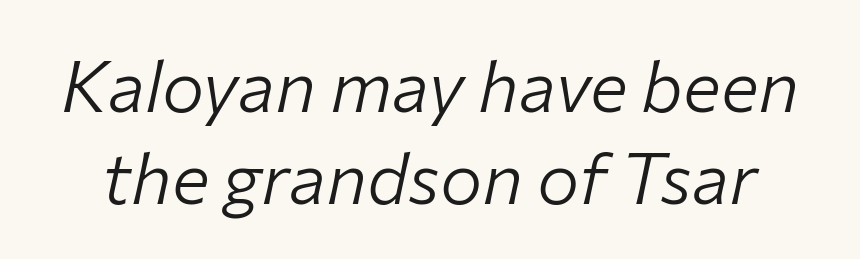
Honestly, there is no underline to notice here at all. The type is set solid horizontally, with unmodified tracking. Would a proofreader flag this as italicized? Yes. The rendering uses natural spacing where letterforms have individual widths.
